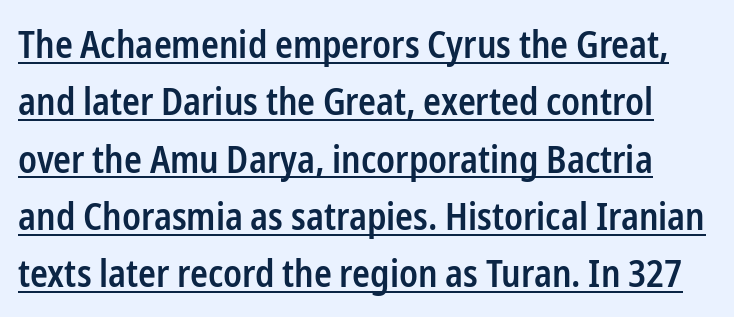
Is this a sans? Yes — the strokes have no serifs. Spacing verdict: proportional, widths tailored to each character. The line-height multiplier appears to be the usual default. Caption: standard tracking, unaltered.
